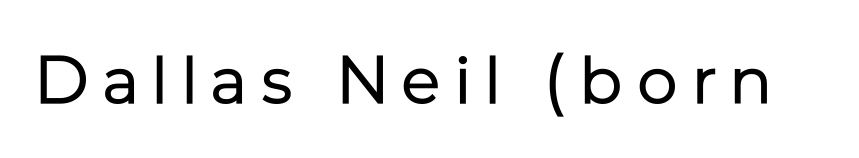
{"serif": "no", "italic": "no", "bold": "no", "weight": "regular", "width": "normal", "stroke_contrast": "low", "x_height": "medium", "monospaced": "no", "underline": "no", "letter_spacing": "wide", "letter_spacing_em": 0.22, "glyph_px": 67}
